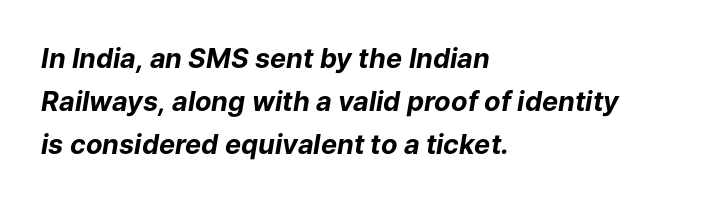
{"italic": "yes", "lean": "right", "slant_degrees": 9, "bold": "yes", "underline": "no", "align": "left", "line_spacing": "normal", "line_spacing_ratio": 1.59, "letter_spacing": "normal", "letter_spacing_em": 0.0, "glyph_px": 27}
